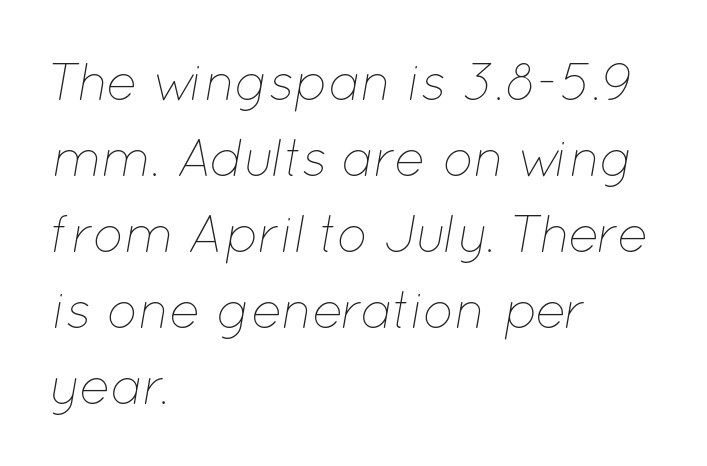
Q: Is the text bold? A: No.
Q: Is the text italic (slanted)? A: Yes, it leans right by about 12 degrees.
Q: Is the text underlined? A: No.
Q: How is the paragraph aligned? A: Left-aligned.
Q: Is the spacing between letters normal or unusually wide? A: Normal.
Q: Is the spacing between lines tight, normal or loose? A: Normal.
Q: Width (condensed, normal, or wide)? A: Normal.
Q: Stroke contrast? A: Low.
Q: x-height? A: Medium.
Q: Monospaced? A: No.
